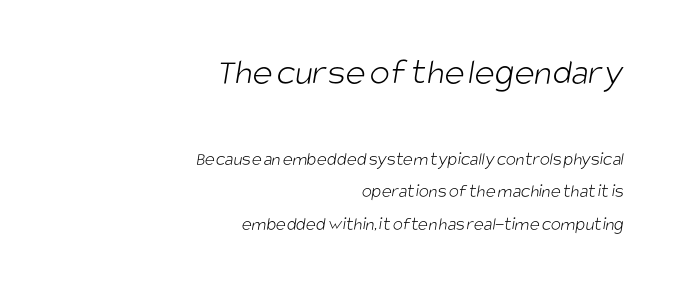
The image shows 38 px light, condensed sans-serif type; set right-aligned, line spacing 1.72x, normal letter spacing, not underlined; the first (top) block is 2.0x larger; low stroke contrast and a large x-height.
